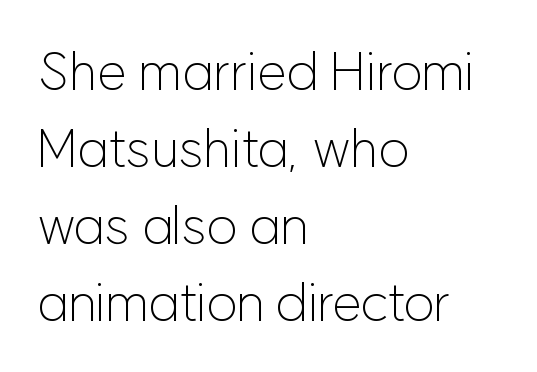
Line spacing here is normal. This sample has the flowing, uneven cadence of proportional lettering. Unlike a traditional serif, this face leaves its strokes unadorned. Stems here are at most as thick as an everyday book face. The area under the type is left untouched.
